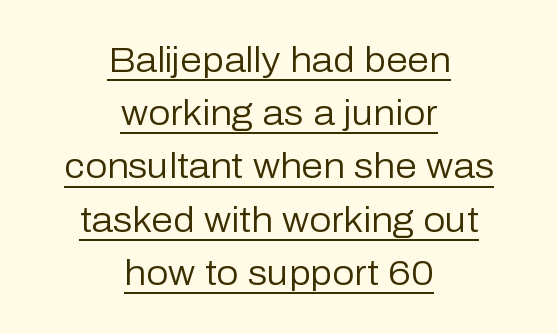
Q: Is the text bold? A: No.
Q: Is the text italic (slanted)? A: No, it is upright.
Q: Is the typeface a serif or a sans-serif typeface? A: Sans-serif.
Q: Is the text underlined? A: Yes.
Q: How is the paragraph aligned? A: Centered.
Q: Is the spacing between letters normal or unusually wide? A: Normal.
Q: Is the spacing between lines tight, normal or loose? A: Normal.
Q: Width (condensed, normal, or wide)? A: Normal.
Q: Stroke contrast? A: Low.
Q: x-height? A: Medium.
Q: Monospaced? A: No.
